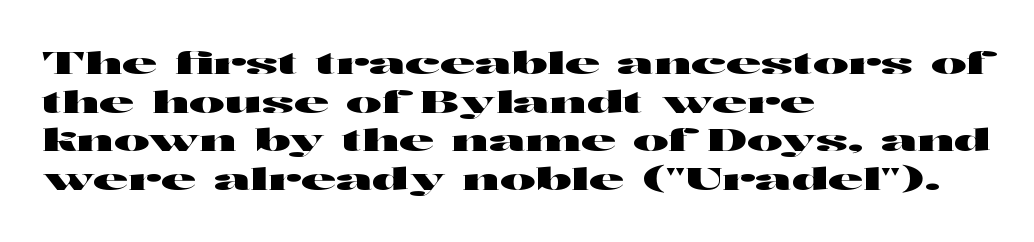
{"serif": "no", "italic": "no", "width": "wide", "stroke_contrast": "high", "x_height": "medium", "monospaced": "no", "underline": "no", "align": "left", "line_spacing": "normal", "line_spacing_ratio": 1.29, "letter_spacing": "normal", "letter_spacing_em": 0.0, "glyph_px": 30}
